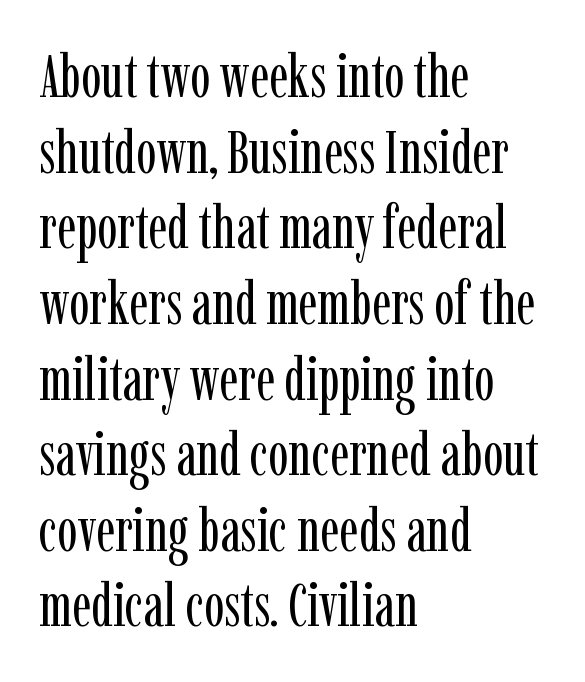
{"serif": "yes", "italic": "no", "bold": "no", "weight": "regular", "width": "condensed", "stroke_contrast": "low", "x_height": "medium", "monospaced": "no", "underline": "no", "align": "left", "line_spacing_ratio": 1.24, "letter_spacing": "normal", "letter_spacing_em": 0.0, "glyph_px": 61}
